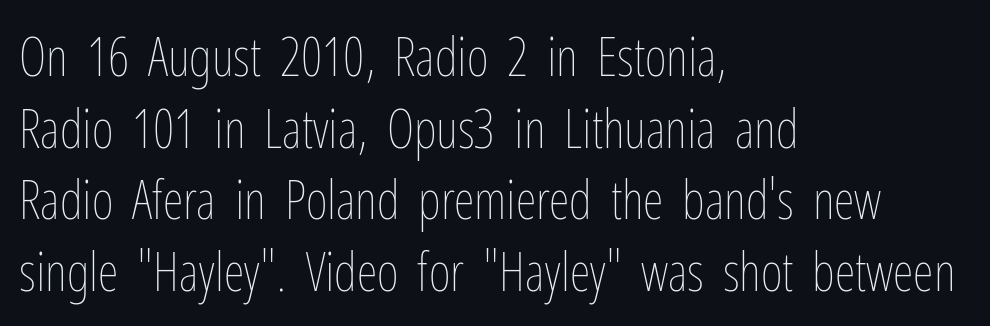
{"italic": "no", "bold": "no", "weight": "thin", "width": "condensed", "stroke_contrast": "low", "x_height": "medium", "monospaced": "no", "underline": "no", "align": "left", "line_spacing": "normal", "line_spacing_ratio": 1.35, "letter_spacing": "normal", "letter_spacing_em": 0.0, "glyph_px": 53}
